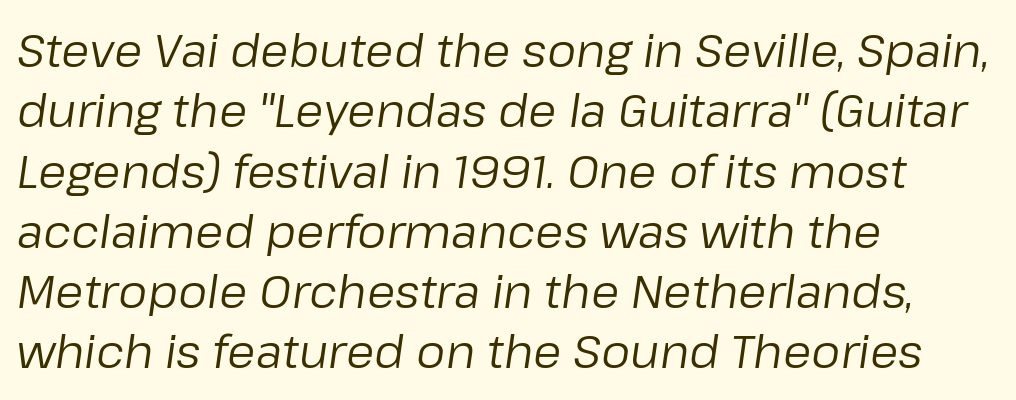
{"italic": "yes", "lean": "right", "slant_degrees": 8, "bold": "no", "weight": "regular", "width": "normal", "stroke_contrast": "low", "x_height": "medium", "monospaced": "no", "underline": "no", "align": "left", "line_spacing": "normal", "line_spacing_ratio": 1.31, "letter_spacing": "normal", "letter_spacing_em": 0.0, "glyph_px": 46}
